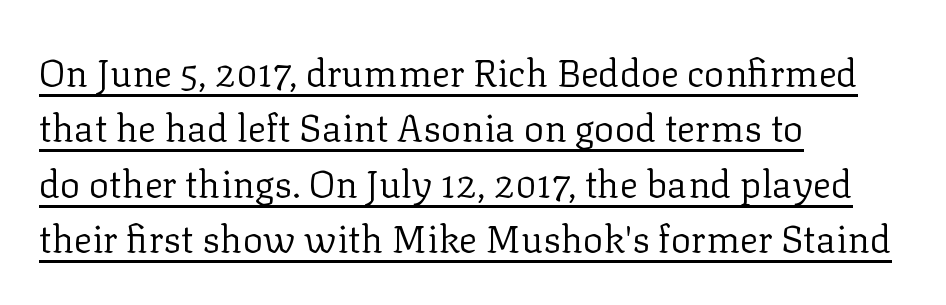
Q: Is the text bold? A: No.
Q: Is the text italic (slanted)? A: No, it is upright.
Q: Is the typeface a serif or a sans-serif typeface? A: Serif.
Q: Is the text underlined? A: Yes.
Q: How is the paragraph aligned? A: Left-aligned.
Q: Is the spacing between letters normal or unusually wide? A: Normal.
Q: Is the spacing between lines tight, normal or loose? A: Normal.
Q: Width (condensed, normal, or wide)? A: Normal.
Q: Stroke contrast? A: Low.
Q: x-height? A: Medium.
Q: Monospaced? A: No.
